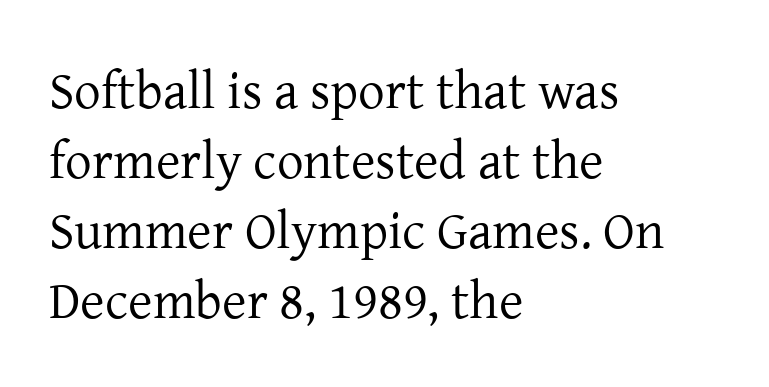
{"serif": "yes", "italic": "no", "bold": "no", "weight": "regular", "width": "normal", "stroke_contrast": "low", "x_height": "medium", "monospaced": "no", "underline": "no", "align": "left", "line_spacing": "normal", "line_spacing_ratio": 1.32, "letter_spacing": "normal", "letter_spacing_em": 0.0, "glyph_px": 53}
